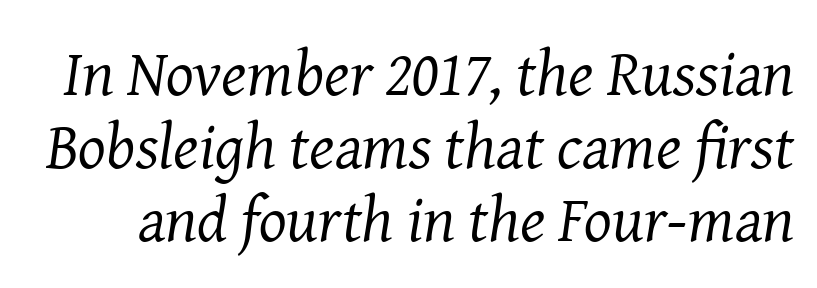
Q: Is the text bold? A: No.
Q: Is the text italic (slanted)? A: Yes, it leans right by about 8 degrees.
Q: Is the typeface a serif or a sans-serif typeface? A: Serif.
Q: Is the text underlined? A: No.
Q: Is the spacing between letters normal or unusually wide? A: Normal.
Q: Is the spacing between lines tight, normal or loose? A: Tight.
Q: Width (condensed, normal, or wide)? A: Normal.
Q: Stroke contrast? A: Medium.
Q: x-height? A: Medium.
Q: Monospaced? A: No.
